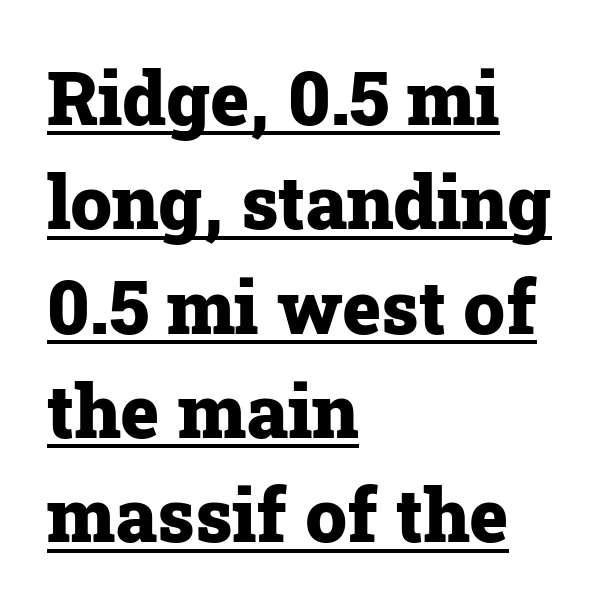
Q: Is the text bold? A: Yes.
Q: Is the text italic (slanted)? A: No, it is upright.
Q: Is the typeface a serif or a sans-serif typeface? A: Serif.
Q: Is the text underlined? A: Yes.
Q: How is the paragraph aligned? A: Left-aligned.
Q: Is the spacing between letters normal or unusually wide? A: Normal.
Q: Is the spacing between lines tight, normal or loose? A: Normal.
Q: Width (condensed, normal, or wide)? A: Normal.
Q: Stroke contrast? A: Low.
Q: x-height? A: Medium.
Q: Monospaced? A: No.
